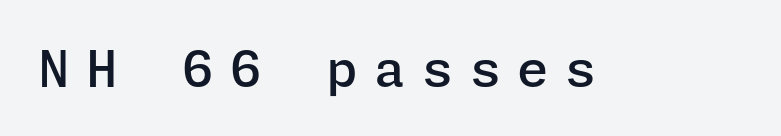
Q: Is the text bold? A: Semi-bold.
Q: Is the text italic (slanted)? A: No, it is upright.
Q: Is the typeface a serif or a sans-serif typeface? A: Sans-serif.
Q: Is the text underlined? A: No.
Q: Is the spacing between letters normal or unusually wide? A: Unusually wide.
Q: Width (condensed, normal, or wide)? A: Normal.
Q: Stroke contrast? A: Low.
Q: x-height? A: Medium.
